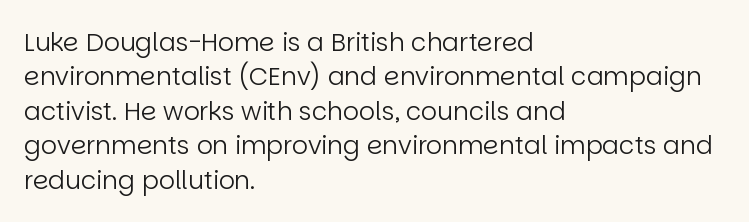
Spacing between characters is what you'd get straight out of the box. The passage shown is not underscored anywhere. The lines in this sample share a left origin and differ only in where they stop. The lines sit at an ordinary, default distance from one another. Is the type heavy? It reads as light-to-regular instead.
